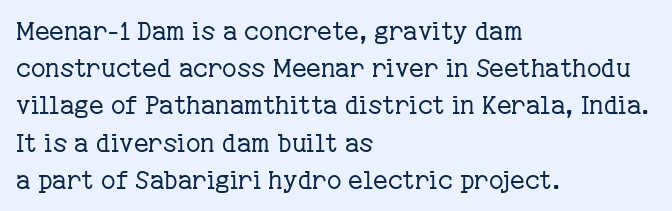
Q: Is the text bold? A: No.
Q: Is the text italic (slanted)? A: No, it is upright.
Q: Is the text underlined? A: No.
Q: How is the paragraph aligned? A: Left-aligned.
Q: Is the spacing between letters normal or unusually wide? A: Normal.
Q: Is the spacing between lines tight, normal or loose? A: Normal.
